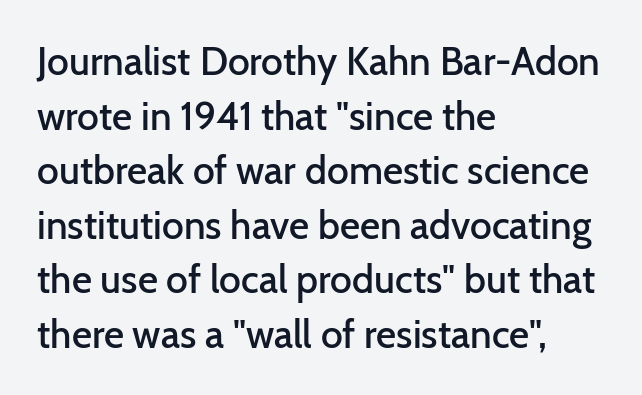
The lines sit at an ordinary, default distance from one another. These lines are set flush left with a ragged right edge. Nothing unusual about the tracking: characters are spaced as the font intends. The glyphs are unaccompanied by any horizontal stroke below them.
